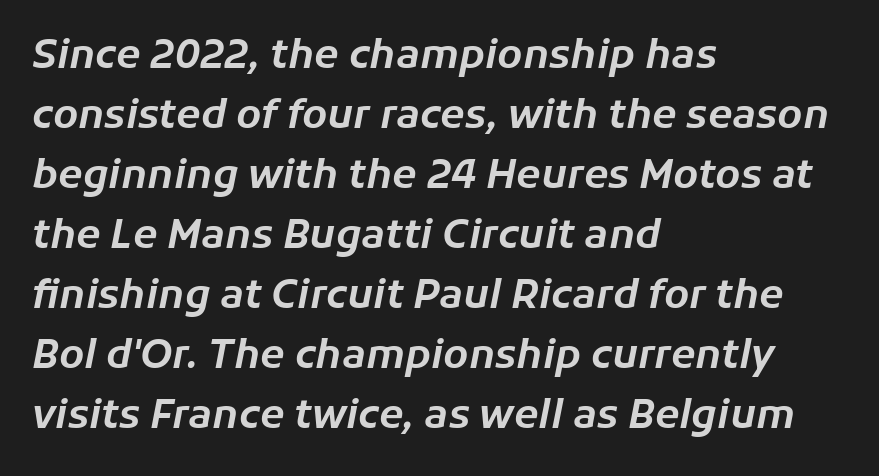
Q: Is the text italic (slanted)? A: Yes, it leans right by about 11 degrees.
Q: Is the text underlined? A: No.
Q: How is the paragraph aligned? A: Left-aligned.
Q: Is the spacing between letters normal or unusually wide? A: Normal.
Q: Is the spacing between lines tight, normal or loose? A: Normal.
Q: Width (condensed, normal, or wide)? A: Normal.
Q: Stroke contrast? A: Low.
Q: x-height? A: Medium.
Q: Monospaced? A: No.
